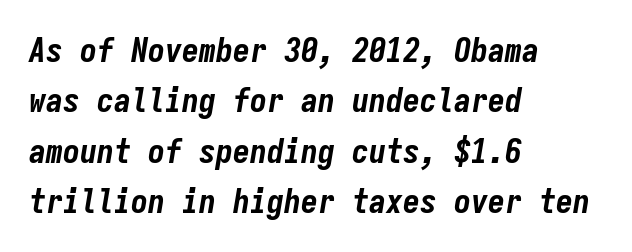
{"italic": "yes", "lean": "right", "slant_degrees": 9, "bold": "yes", "weight": "bold", "width": "condensed", "stroke_contrast": "low", "x_height": "medium", "monospaced": "yes", "underline": "no", "align": "left", "line_spacing": "normal", "line_spacing_ratio": 1.48, "letter_spacing": "normal", "letter_spacing_em": 0.0, "glyph_px": 34}
